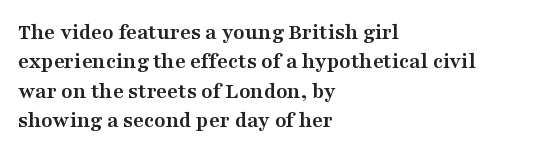
The image shows 23 px bold type, upright; set left-aligned, normal line spacing (1.28x), normal letter spacing, not underlined.
